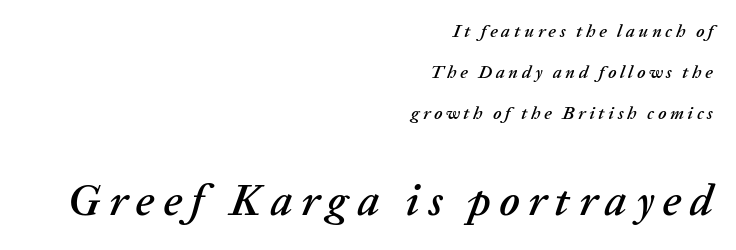
{"italic": "yes", "lean": "right", "slant_degrees": 20, "width": "normal", "stroke_contrast": "low", "x_height": "medium", "monospaced": "no", "underline": "no", "align": "right", "line_spacing": "loose", "line_spacing_ratio": 2.28, "letter_spacing": "wide", "letter_spacing_em": 0.2, "larger_block": "second", "size_ratio": 2.44, "glyph_px": 44}
